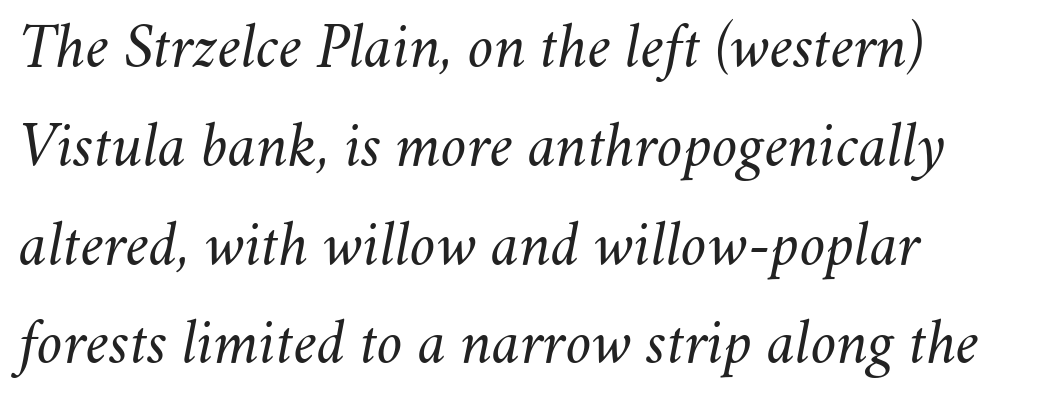
Posture: slanted. The passage shown stacks its lines at a standard gap. A quiet, ordinary-to-light weight characterises the typeface. Spacing verdict: proportional, widths tailored to each character. Horizontal alignment here is leftward, the default for most running prose.
